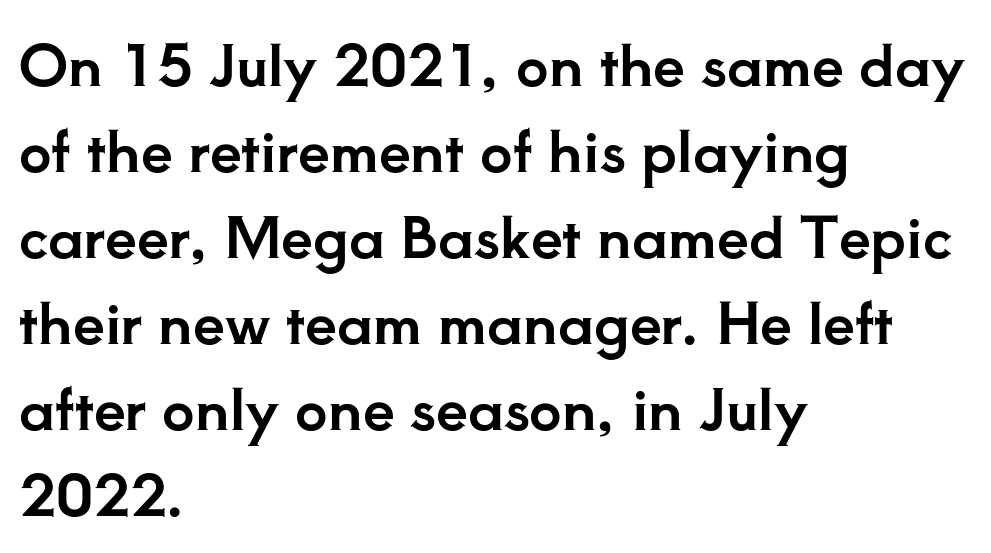
This is the regular roman posture of the typeface. Observe the serifs anchoring each vertical stroke in this sample. Summary of vertical rhythm: regular, with standard interline spacing. These lines are rendered in a variable-pitch font.
